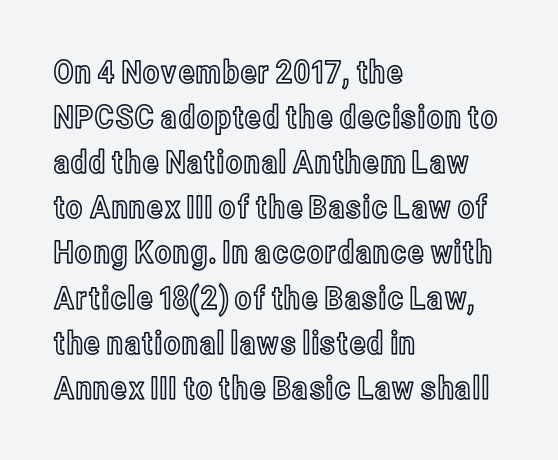
Caption: multi-line text, flush left, ragged right. Vertical strokes here are truly vertical. Words float on clear page, feet unadorned. This sample has the flowing, uneven cadence of proportional lettering. The letters sit at their default tracking, neither squeezed nor spread. Compared with typical paragraphs, the rows here are spaced about the same.
